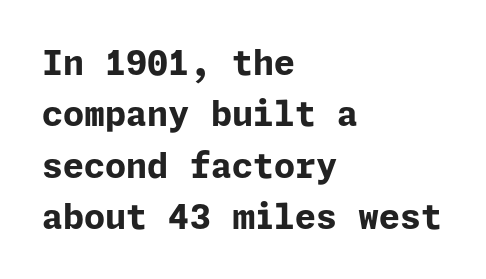
Q: Is the text bold? A: Yes.
Q: Is the text italic (slanted)? A: No, it is upright.
Q: Is the typeface a serif or a sans-serif typeface? A: Sans-serif.
Q: Is the text underlined? A: No.
Q: How is the paragraph aligned? A: Left-aligned.
Q: Is the spacing between letters normal or unusually wide? A: Normal.
Q: Is the spacing between lines tight, normal or loose? A: Normal.
Q: Width (condensed, normal, or wide)? A: Normal.
Q: Stroke contrast? A: Low.
Q: x-height? A: Medium.
